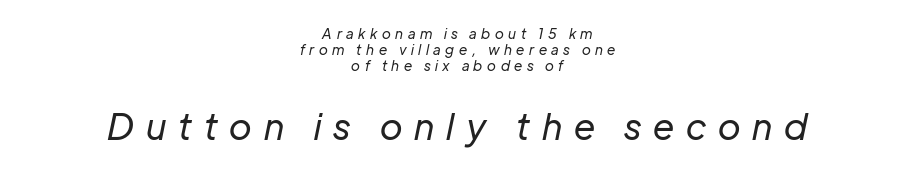
The image shows 36 px regular-weight type, italic (leaning right); set centered, tight line spacing (1.14x), unusually wide letter spacing (+0.33 em), not underlined; the second (bottom) block is 2.57x larger; low stroke contrast and a medium x-height.
